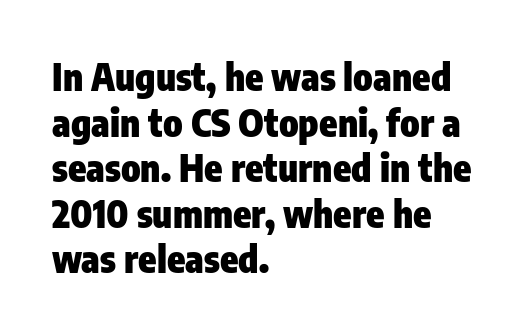
{"serif": "no", "italic": "no", "bold": "yes", "weight": "heavy", "width": "condensed", "stroke_contrast": "low", "x_height": "medium", "monospaced": "no", "underline": "no", "align": "left", "line_spacing_ratio": 1.23, "letter_spacing": "normal", "letter_spacing_em": 0.0, "glyph_px": 37}
